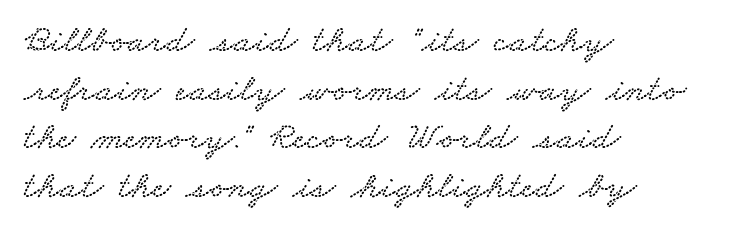
The image shows 39 px wide serif type; set left-aligned, normal line spacing (1.25x), normal letter spacing, not underlined; low stroke contrast and a small x-height.
